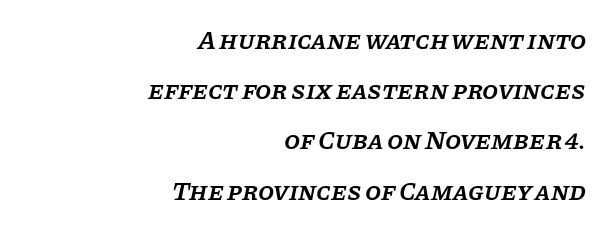
Glance below the letters and you will spot only blank space. Rendered with sloped, italic letterforms. Visually the block forms a straight wall on the right and a jagged coastline on the left. The horizontal fit of the characters is conventional and even. I'd describe the lettering as semibold — firm but not a full bold. If you measured baseline to baseline, you'd find a long distance.
